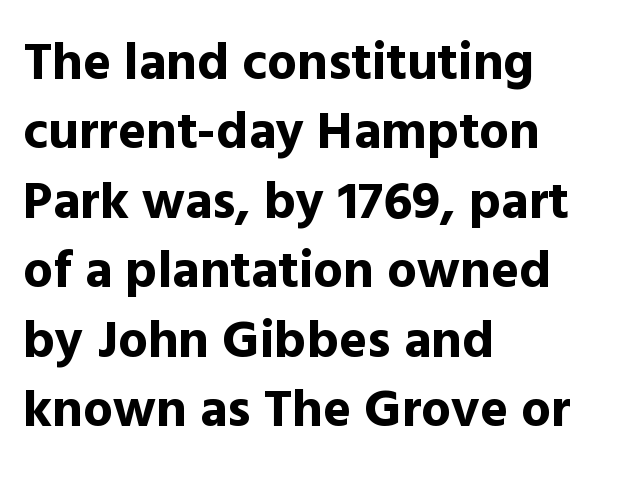
Q: Is the text bold? A: Yes.
Q: Is the text italic (slanted)? A: No, it is upright.
Q: Is the typeface a serif or a sans-serif typeface? A: Sans-serif.
Q: Is the text underlined? A: No.
Q: How is the paragraph aligned? A: Left-aligned.
Q: Is the spacing between letters normal or unusually wide? A: Normal.
Q: Is the spacing between lines tight, normal or loose? A: Normal.
Q: Width (condensed, normal, or wide)? A: Normal.
Q: x-height? A: Medium.
Q: Monospaced? A: No.
